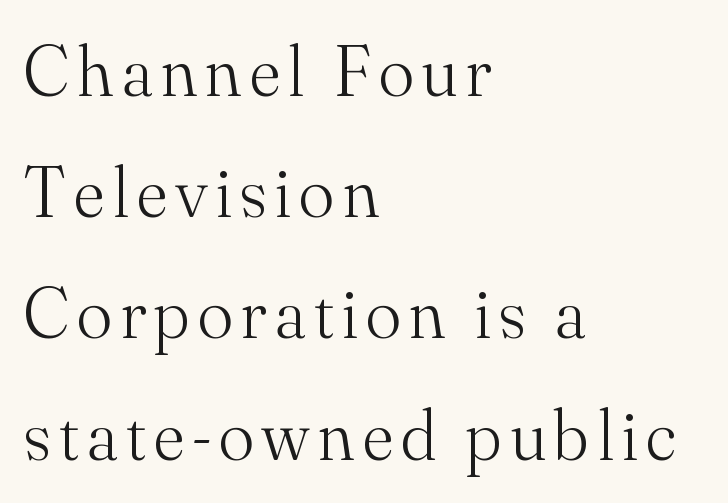
The face used here is seriffed, in the tradition of book romans. This is roman type, the default non-slanted kind. Does the leading feel generous? No, just average. The lines in this sample share a left origin and differ only in where they stop. No extra ink here — the face is not bold. Unmarked baselines from the first word to the last.
